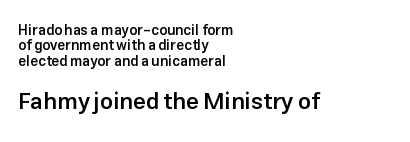
Decoration check: the copy has no underline. The paragraph has a hard left edge and a soft right edge. Is the type bold? Partly — it's a semibold, heavier than regular but not fully bold. Notice how descenders almost collide with the ascenders below — that's tight leading.
